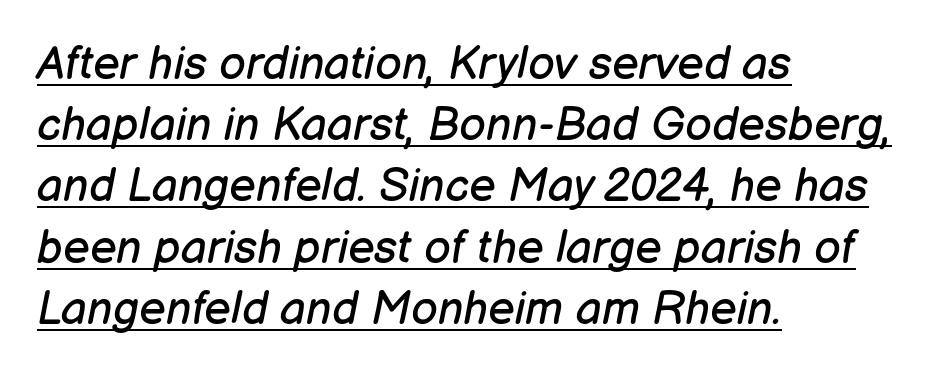
Q: Is the text bold? A: No.
Q: Is the text italic (slanted)? A: Yes, it leans right by about 12 degrees.
Q: Is the text underlined? A: Yes.
Q: How is the paragraph aligned? A: Left-aligned.
Q: Is the spacing between letters normal or unusually wide? A: Normal.
Q: Is the spacing between lines tight, normal or loose? A: Normal.
Q: Width (condensed, normal, or wide)? A: Normal.
Q: Stroke contrast? A: Low.
Q: x-height? A: Medium.
Q: Monospaced? A: No.
